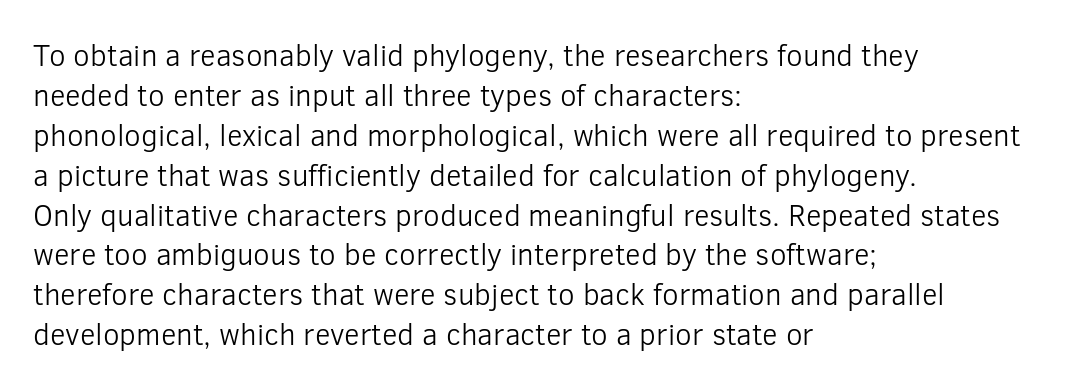
Q: Is the text bold? A: No.
Q: Is the text italic (slanted)? A: No, it is upright.
Q: Is the typeface a serif or a sans-serif typeface? A: Sans-serif.
Q: Is the text underlined? A: No.
Q: How is the paragraph aligned? A: Left-aligned.
Q: Is the spacing between letters normal or unusually wide? A: Normal.
Q: Is the spacing between lines tight, normal or loose? A: Normal.
Q: Width (condensed, normal, or wide)? A: Normal.
Q: Stroke contrast? A: Low.
Q: x-height? A: Medium.
Q: Monospaced? A: No.
